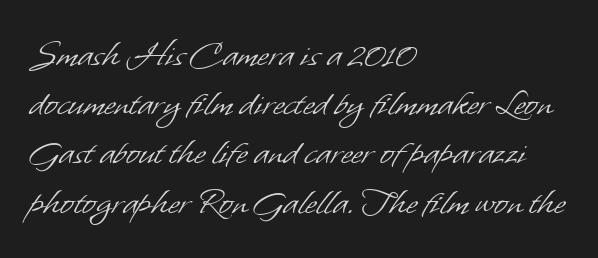
{"serif": "no", "bold": "no", "weight": "light", "width": "normal", "stroke_contrast": "low", "x_height": "small", "monospaced": "no", "underline": "no", "align": "left", "line_spacing_ratio": 1.23, "letter_spacing": "normal", "letter_spacing_em": 0.0, "glyph_px": 40}
